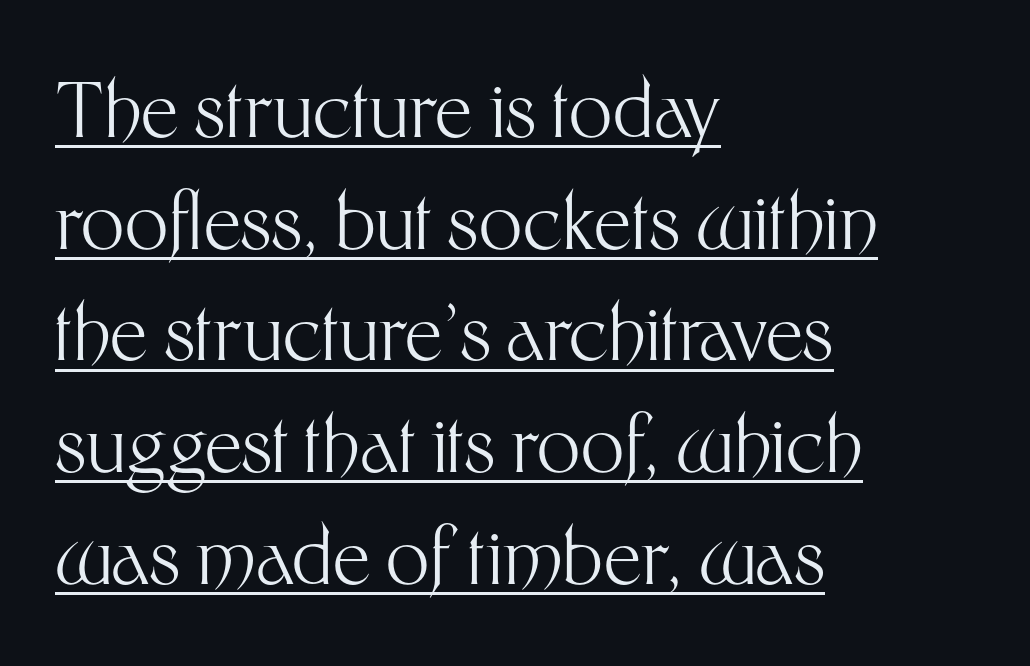
Q: Is the text bold? A: No.
Q: Is the text italic (slanted)? A: No, it is upright.
Q: Is the typeface a serif or a sans-serif typeface? A: Sans-serif.
Q: Is the text underlined? A: Yes.
Q: How is the paragraph aligned? A: Left-aligned.
Q: Is the spacing between letters normal or unusually wide? A: Normal.
Q: Is the spacing between lines tight, normal or loose? A: Normal.
Q: Width (condensed, normal, or wide)? A: Normal.
Q: Stroke contrast? A: Medium.
Q: x-height? A: Medium.
Q: Monospaced? A: No.
